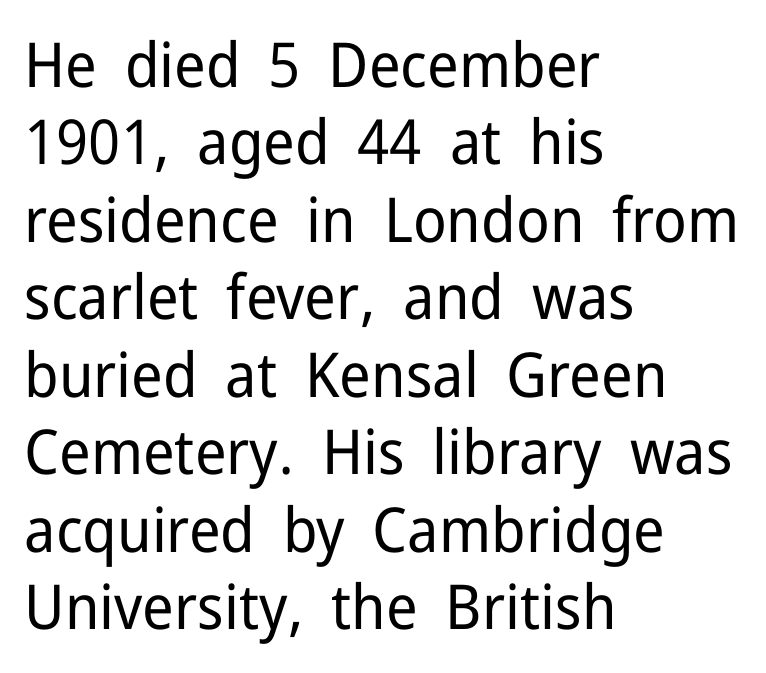
{"serif": "no", "italic": "no", "bold": "no", "weight": "regular", "width": "normal", "stroke_contrast": "low", "x_height": "medium", "monospaced": "no", "underline": "no", "align": "left", "line_spacing": "normal", "line_spacing_ratio": 1.25, "letter_spacing": "normal", "letter_spacing_em": 0.0, "glyph_px": 62}
